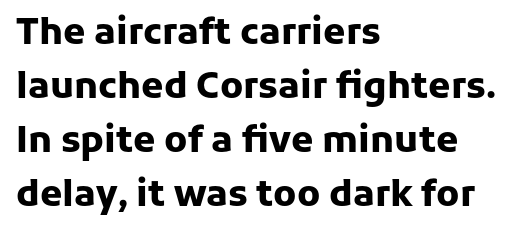
Q: Is the text bold? A: Yes.
Q: Is the text italic (slanted)? A: No, it is upright.
Q: Is the typeface a serif or a sans-serif typeface? A: Sans-serif.
Q: Is the text underlined? A: No.
Q: How is the paragraph aligned? A: Left-aligned.
Q: Is the spacing between letters normal or unusually wide? A: Normal.
Q: Is the spacing between lines tight, normal or loose? A: Normal.
Q: Width (condensed, normal, or wide)? A: Normal.
Q: Stroke contrast? A: Low.
Q: x-height? A: Medium.
Q: Monospaced? A: No.
